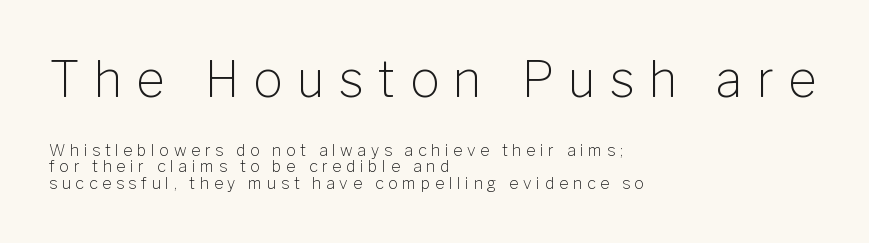
{"serif": "no", "italic": "no", "bold": "no", "weight": "light", "width": "normal", "stroke_contrast": "low", "x_height": "medium", "monospaced": "no", "underline": "no", "align": "left", "line_spacing": "tight", "line_spacing_ratio": 1.05, "letter_spacing": "wide", "letter_spacing_em": 0.29, "larger_block": "first", "size_ratio": 3.06, "glyph_px": 49}
